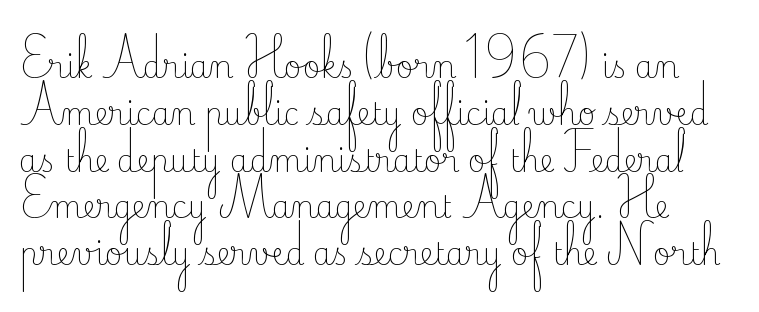
{"serif": "yes", "italic": "no", "bold": "no", "weight": "light", "width": "normal", "stroke_contrast": "low", "x_height": "small", "monospaced": "no", "underline": "no", "line_spacing": "normal", "line_spacing_ratio": 1.56, "letter_spacing": "normal", "letter_spacing_em": 0.0, "glyph_px": 30}
